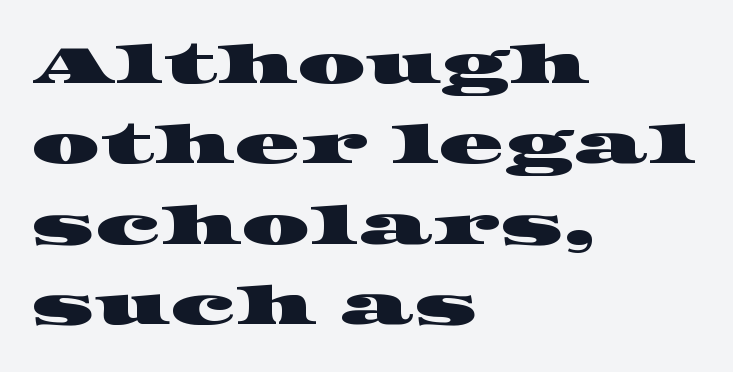
The gaps between neighbouring characters are ordinary and unremarkable. The area under the type is left untouched. Every row of glyphs begins at an identical x-position on the left. Vertically, the passage feels balanced, rows spaced as you'd expect. This sample has the flowing, uneven cadence of proportional lettering.
